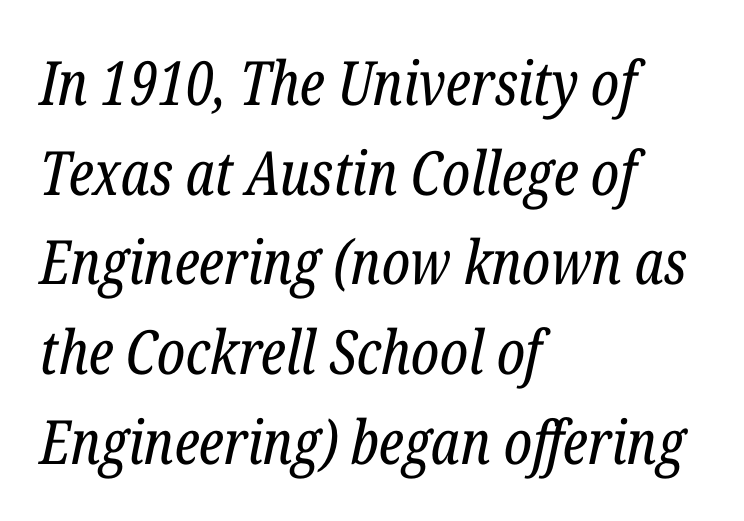
{"serif": "yes", "italic": "yes", "lean": "right", "slant_degrees": 12, "bold": "no", "weight": "regular", "width": "condensed", "stroke_contrast": "low", "x_height": "medium", "monospaced": "no", "underline": "no", "align": "left", "line_spacing": "normal", "line_spacing_ratio": 1.47, "letter_spacing": "normal", "letter_spacing_em": 0.0, "glyph_px": 61}
